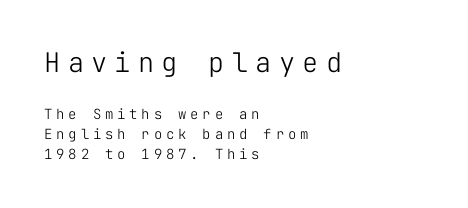
Does the copy run flush right? No — it runs flush left. No heavy texture on the line: the type isn't bold. Only glyphs here, with clear space below each row. Nope, not italic — everything's standing straight. Is there much room between lines? A standard amount, neither cramped nor airy. The more generous point size was reserved for the upper chunk.
